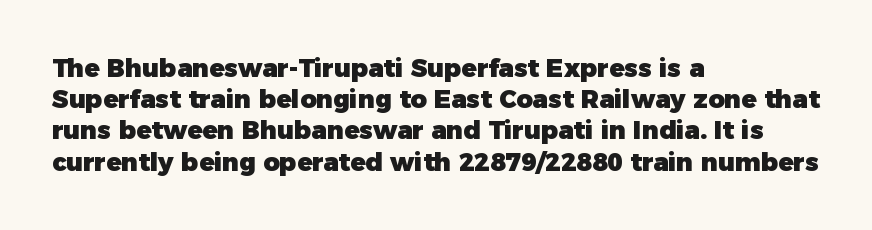
Q: Is the text bold? A: Yes.
Q: Is the text italic (slanted)? A: No, it is upright.
Q: Is the text underlined? A: No.
Q: How is the paragraph aligned? A: Left-aligned.
Q: Is the spacing between letters normal or unusually wide? A: Normal.
Q: Is the spacing between lines tight, normal or loose? A: Normal.
